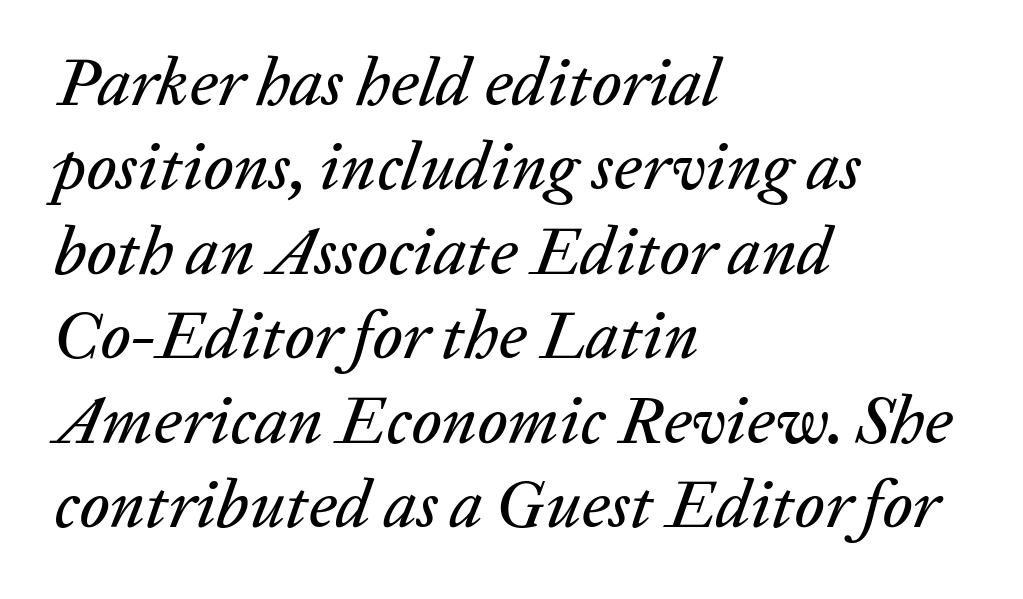
Alignment: flush left. The passage shown stacks its lines at a standard gap. A typesetter would call this proportional, since set widths differ per character. Does the lettering tilt? It does — this is italic. Lines of text with bare space underneath.
